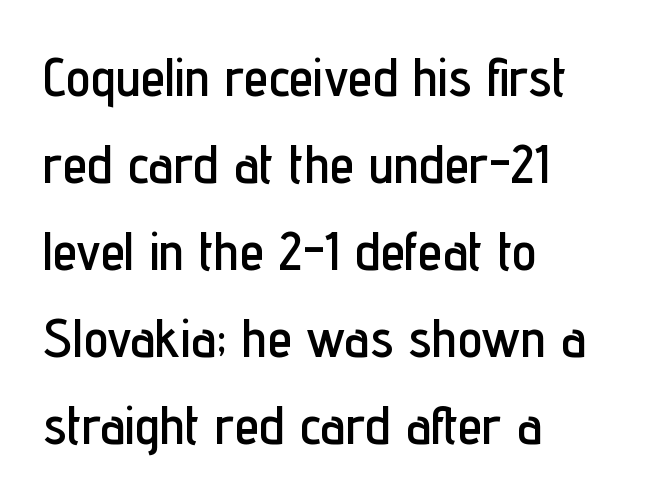
The image shows 55 px condensed sans-serif type, upright; set left-aligned, normal line spacing (1.58x), normal letter spacing, not underlined; low stroke contrast and a medium x-height.
